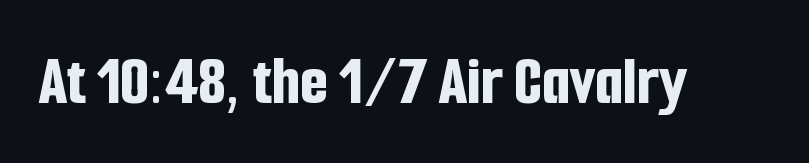
The image shows 72 px bold, condensed sans-serif type, upright; set normal letter spacing, not underlined; low stroke contrast and a medium x-height.
